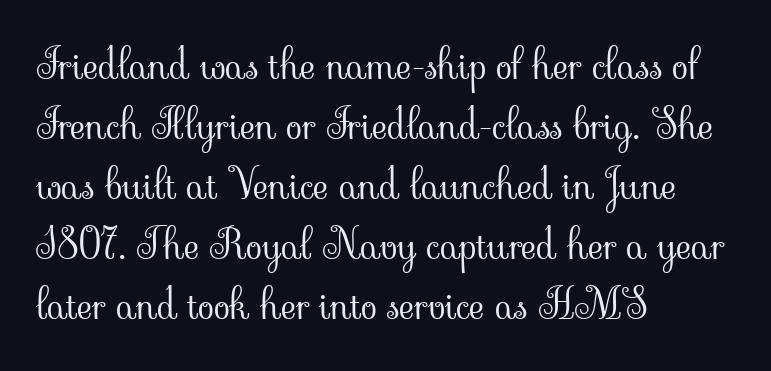
The font family rendered here belongs to the serif group. Caption: multi-line text, flush left, ragged right. Proportional: the letters do not fall into vertical columns. Baseline-to-baseline distance is the conventional proportion of letter height. Check the space under the baseline: it is left empty.
